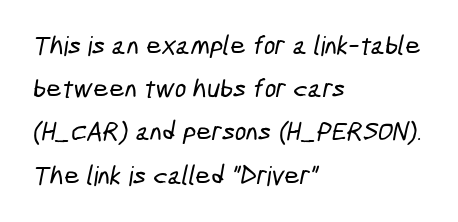
The image shows 27 px text type; set left-aligned, normal line spacing (1.6x), normal letter spacing, not underlined.
